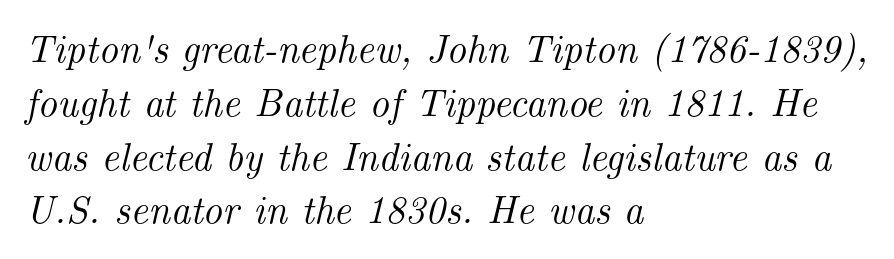
{"serif": "yes", "italic": "yes", "lean": "right", "slant_degrees": 14, "width": "normal", "stroke_contrast": "medium", "x_height": "small", "monospaced": "no", "underline": "no", "align": "left", "line_spacing": "normal", "line_spacing_ratio": 1.38, "letter_spacing": "normal", "letter_spacing_em": 0.0, "glyph_px": 39}
